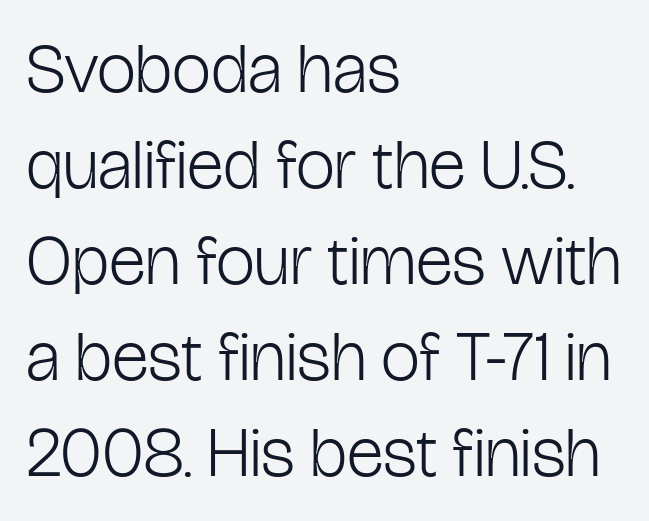
Rows of type keep a routine distance in the vertical direction. The font is comparable to plain body text, perhaps lighter. The letters sit at their default tracking, neither squeezed nor spread. Bare-footed words on every line. Style check: upright. The characters display no serif detailing; their extremities are plain.
